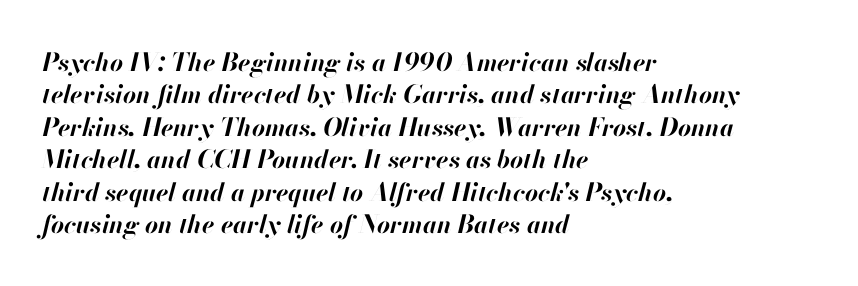
Q: Is the text bold? A: Yes.
Q: Is the text italic (slanted)? A: Yes, it leans right by about 13 degrees.
Q: Is the text underlined? A: No.
Q: How is the paragraph aligned? A: Left-aligned.
Q: Is the spacing between letters normal or unusually wide? A: Normal.
Q: Is the spacing between lines tight, normal or loose? A: Normal.
